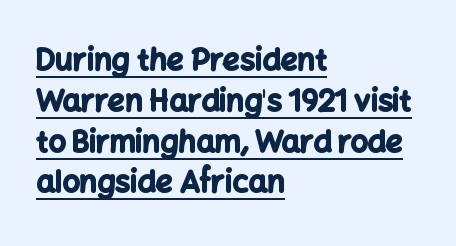
Strokes here are thick enough to call this a true bold. This is the regular roman posture of the typeface. One glance says typical: line gaps are just what's usual. The face used here is proportionally spaced, like ordinary book or web type. Letter spacing: default.
